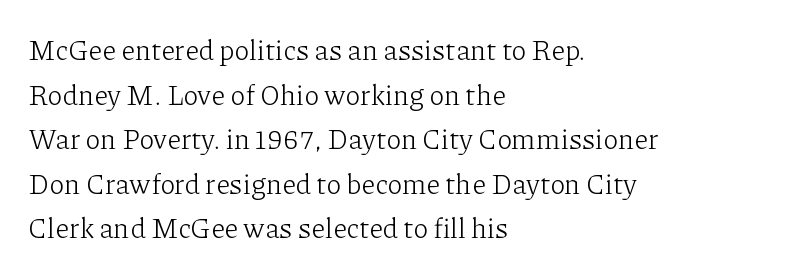
Q: Is the text bold? A: No.
Q: Is the text italic (slanted)? A: No, it is upright.
Q: Is the typeface a serif or a sans-serif typeface? A: Serif.
Q: Is the text underlined? A: No.
Q: How is the paragraph aligned? A: Left-aligned.
Q: Is the spacing between letters normal or unusually wide? A: Normal.
Q: Is the spacing between lines tight, normal or loose? A: Normal.
Q: Width (condensed, normal, or wide)? A: Normal.
Q: Stroke contrast? A: Low.
Q: x-height? A: Medium.
Q: Monospaced? A: No.
